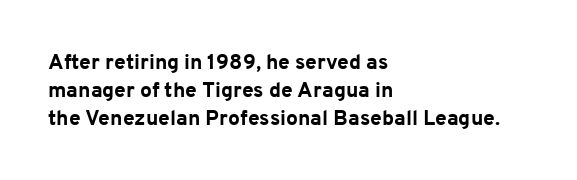
{"italic": "no", "bold": "yes", "underline": "no", "align": "left", "line_spacing": "normal", "line_spacing_ratio": 1.33, "letter_spacing": "normal", "letter_spacing_em": 0.0, "glyph_px": 21}
